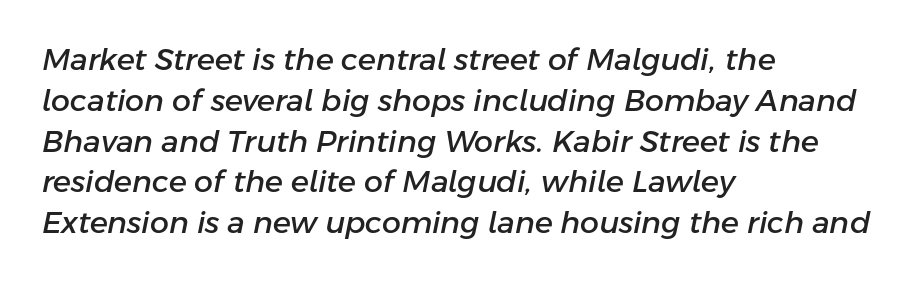
The face used here is rendered with its standard letterfit. Summary of vertical rhythm: regular, with standard interline spacing. Note the varied advance widths — an 'i' is clearly narrower than an 'm'. An italicized treatment has been applied to the whole sample. The text block is weighted toward the left margin, trailing off unevenly rightward. Each row of text sits above clean, open space.
